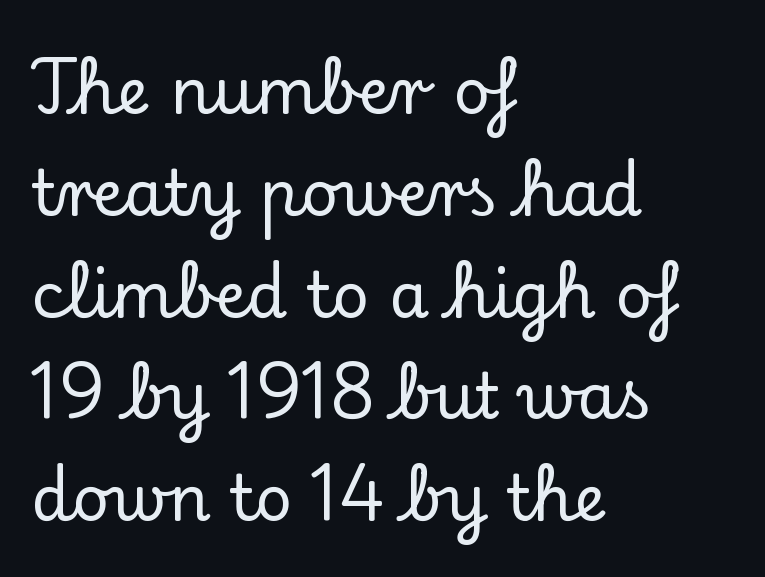
Q: Is the text italic (slanted)? A: No, it is upright.
Q: Is the typeface a serif or a sans-serif typeface? A: Serif.
Q: Is the text underlined? A: No.
Q: How is the paragraph aligned? A: Left-aligned.
Q: Is the spacing between letters normal or unusually wide? A: Normal.
Q: Is the spacing between lines tight, normal or loose? A: Normal.
Q: Width (condensed, normal, or wide)? A: Normal.
Q: Stroke contrast? A: Low.
Q: x-height? A: Small.
Q: Monospaced? A: No.
